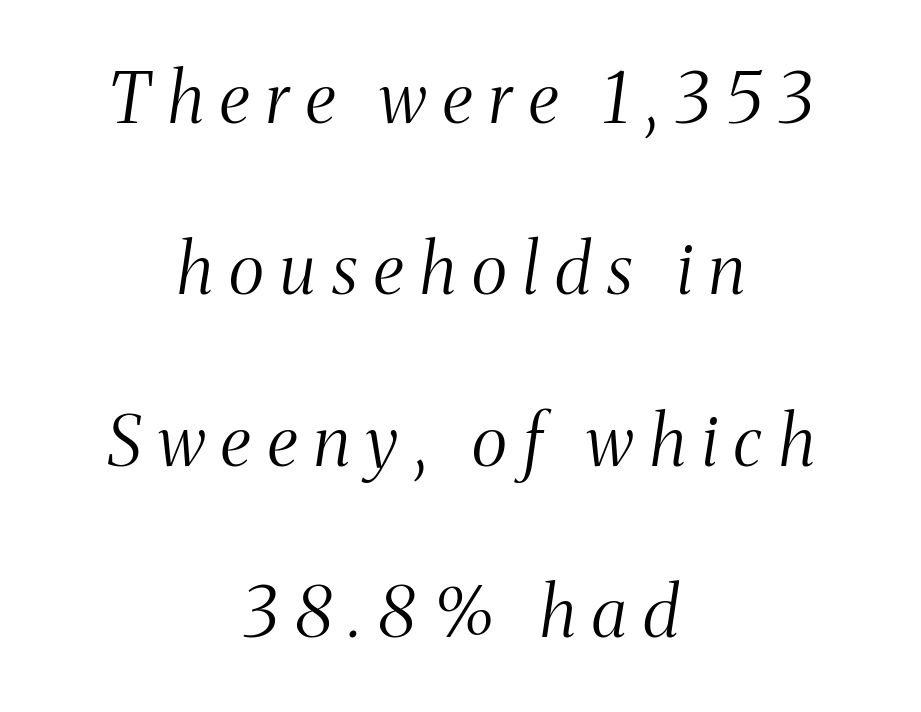
Q: Is the text bold? A: No.
Q: Is the text italic (slanted)? A: Yes, it leans right by about 8 degrees.
Q: Is the typeface a serif or a sans-serif typeface? A: Serif.
Q: Is the text underlined? A: No.
Q: How is the paragraph aligned? A: Centered.
Q: Is the spacing between letters normal or unusually wide? A: Unusually wide.
Q: Is the spacing between lines tight, normal or loose? A: Loose.
Q: Width (condensed, normal, or wide)? A: Condensed.
Q: Stroke contrast? A: Medium.
Q: x-height? A: Medium.
Q: Monospaced? A: No.
